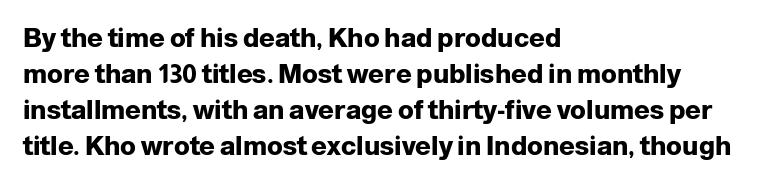
The image shows 26 px bold type, upright; set left-aligned, normal line spacing (1.38x), normal letter spacing, not underlined.
